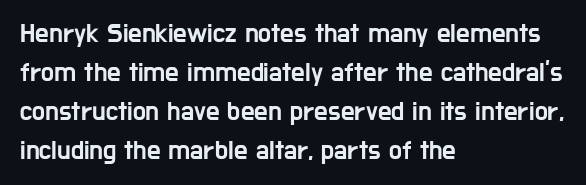
Q: Is the text italic (slanted)? A: No, it is upright.
Q: Is the text underlined? A: No.
Q: How is the paragraph aligned? A: Left-aligned.
Q: Is the spacing between letters normal or unusually wide? A: Normal.
Q: Is the spacing between lines tight, normal or loose? A: Normal.
